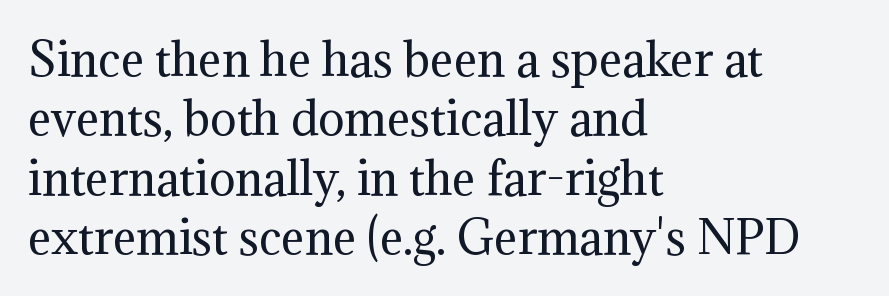
The image shows 44 px regular-weight serif type, upright; set left-aligned, normal line spacing (1.35x), normal letter spacing, not underlined; medium stroke contrast and a medium x-height.
